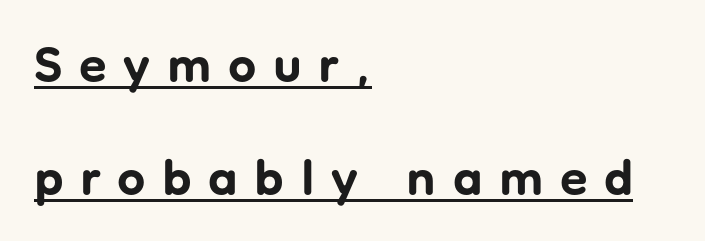
Q: Is the text bold? A: Yes.
Q: Is the text italic (slanted)? A: No, it is upright.
Q: Is the typeface a serif or a sans-serif typeface? A: Sans-serif.
Q: Is the text underlined? A: Yes.
Q: How is the paragraph aligned? A: Left-aligned.
Q: Is the spacing between letters normal or unusually wide? A: Unusually wide.
Q: Is the spacing between lines tight, normal or loose? A: Loose.
Q: Width (condensed, normal, or wide)? A: Normal.
Q: Stroke contrast? A: Low.
Q: x-height? A: Medium.
Q: Monospaced? A: No.
